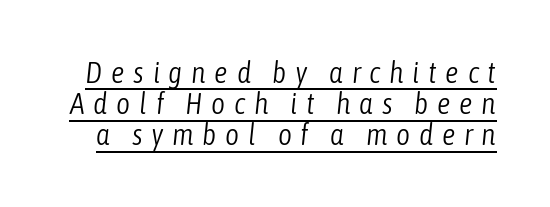
Q: Is the text bold? A: No.
Q: Is the text italic (slanted)? A: Yes, it leans right by about 6 degrees.
Q: Is the text underlined? A: Yes.
Q: Is the spacing between letters normal or unusually wide? A: Unusually wide.
Q: Is the spacing between lines tight, normal or loose? A: Tight.
Q: Width (condensed, normal, or wide)? A: Condensed.
Q: Stroke contrast? A: Low.
Q: x-height? A: Medium.
Q: Monospaced? A: No.
